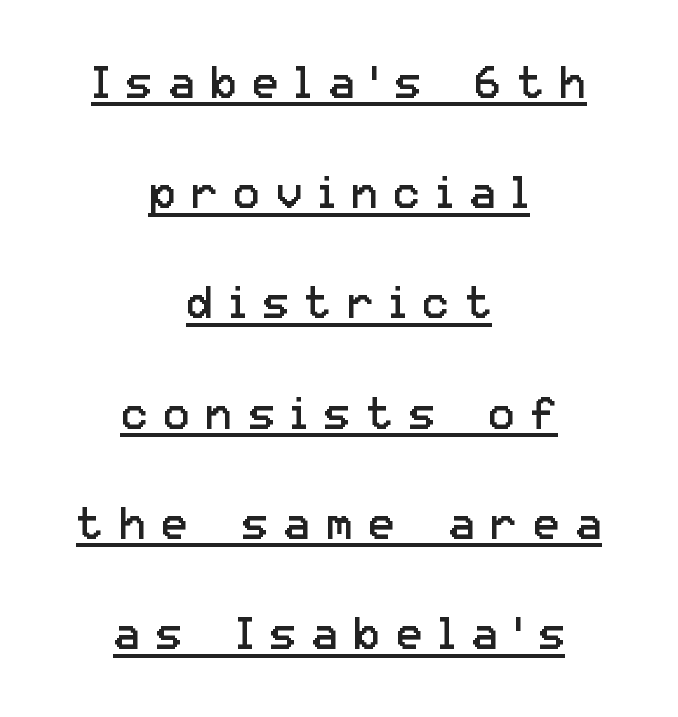
Q: Is the text bold? A: No.
Q: Is the text italic (slanted)? A: No, it is upright.
Q: Is the typeface a serif or a sans-serif typeface? A: Sans-serif.
Q: Is the text underlined? A: Yes.
Q: How is the paragraph aligned? A: Centered.
Q: Is the spacing between letters normal or unusually wide? A: Unusually wide.
Q: Is the spacing between lines tight, normal or loose? A: Loose.
Q: Width (condensed, normal, or wide)? A: Normal.
Q: Stroke contrast? A: Low.
Q: x-height? A: Medium.
Q: Monospaced? A: No.
